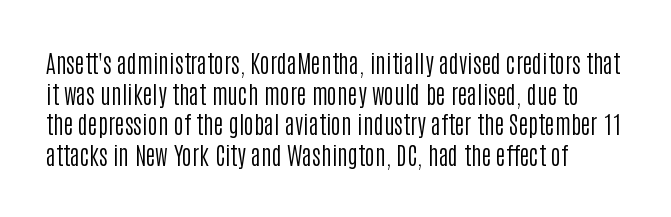
Q: Is the text bold? A: No.
Q: Is the text italic (slanted)? A: No, it is upright.
Q: Is the text underlined? A: No.
Q: Is the spacing between letters normal or unusually wide? A: Normal.
Q: Is the spacing between lines tight, normal or loose? A: Normal.
